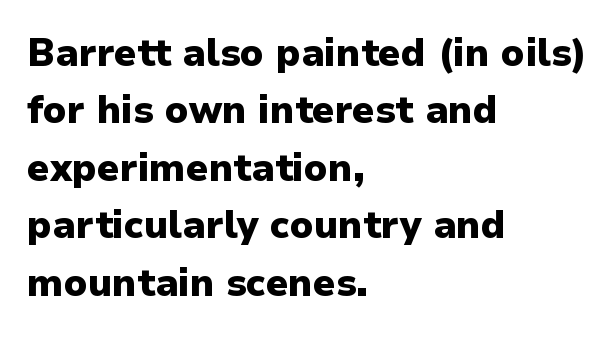
Serifs: no, the terminals of the letterforms are clean. This sample has the flowing, uneven cadence of proportional lettering. Italic: no, the glyphs are upright roman. A clean baseline with only descenders dipping below it. There is no visible air inserted between adjacent glyphs. Interline gaps are of average width in this sample.
